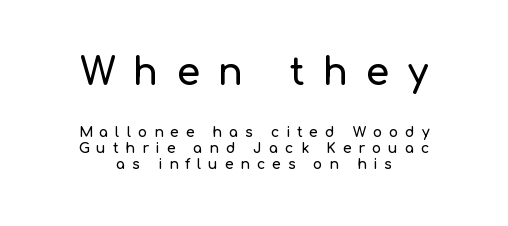
The image shows 37 px sans-serif type, upright; set tight line spacing (1.15x), unusually wide letter spacing (+0.49 em), not underlined; the first (top) block is 2.64x larger; low stroke contrast and a medium x-height.
